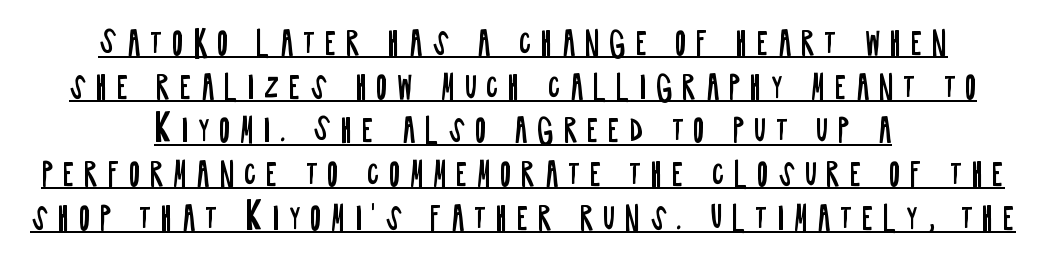
In designer terms, the underline attribute is active on this setting. This sample uses an upright cut, with every glyph sitting square on the baseline. In terms of letterform style, serifs are entirely absent. Letters have the restrained weight of plain body copy at most.
